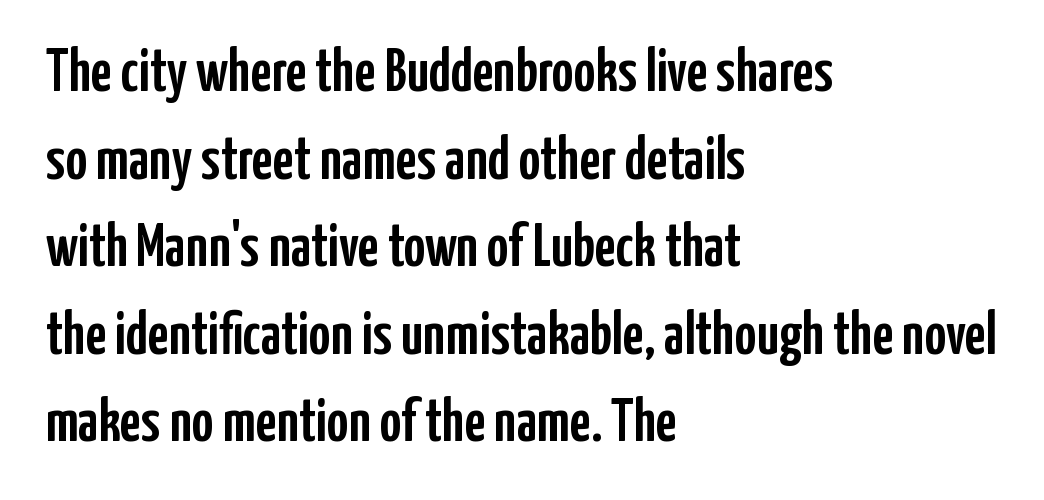
{"serif": "no", "italic": "no", "width": "condensed", "stroke_contrast": "low", "x_height": "medium", "monospaced": "no", "underline": "no", "align": "left", "line_spacing": "normal", "line_spacing_ratio": 1.46, "letter_spacing": "normal", "letter_spacing_em": 0.0, "glyph_px": 60}
